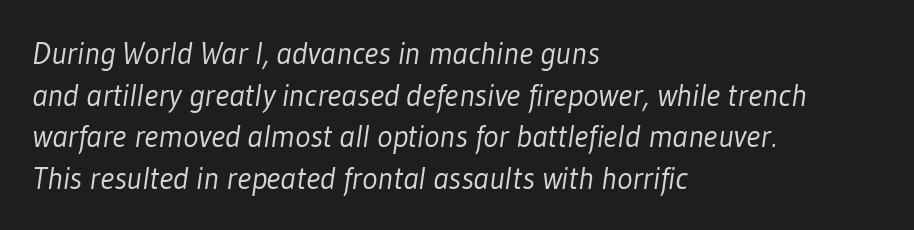
{"serif": "no", "bold": "no", "weight": "light", "width": "condensed", "stroke_contrast": "low", "x_height": "medium", "monospaced": "no", "underline": "no", "align": "left", "line_spacing": "normal", "line_spacing_ratio": 1.3, "letter_spacing": "normal", "letter_spacing_em": 0.0, "glyph_px": 32}
